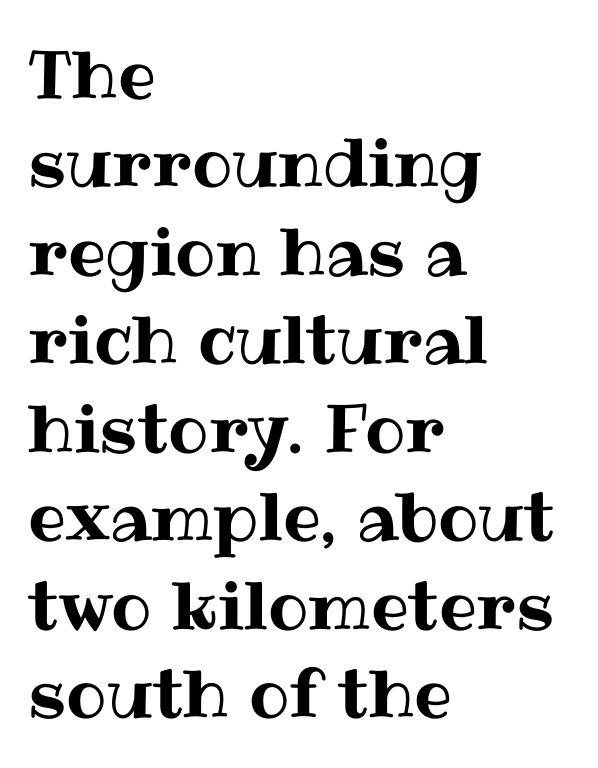
A clean baseline with only descenders dipping below it. Italic: no, the glyphs are upright roman. Horizontal bands of white between lines are of average thickness. Compared with typical body copy, the letter spacing here is the same. Alignment: flush left. The face used here is proportionally spaced, like ordinary book or web type.
